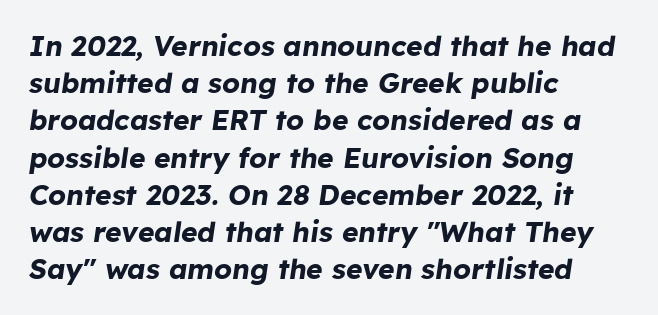
Here the glyphs are tracked normally, forming tight word shapes. Strokes here are thick enough to call this a true bold. Baseline-to-baseline distance is the conventional proportion of letter height. Characters are canted at an angle relative to the baseline's perpendicular. Descender tails drop into unmarked territory.
